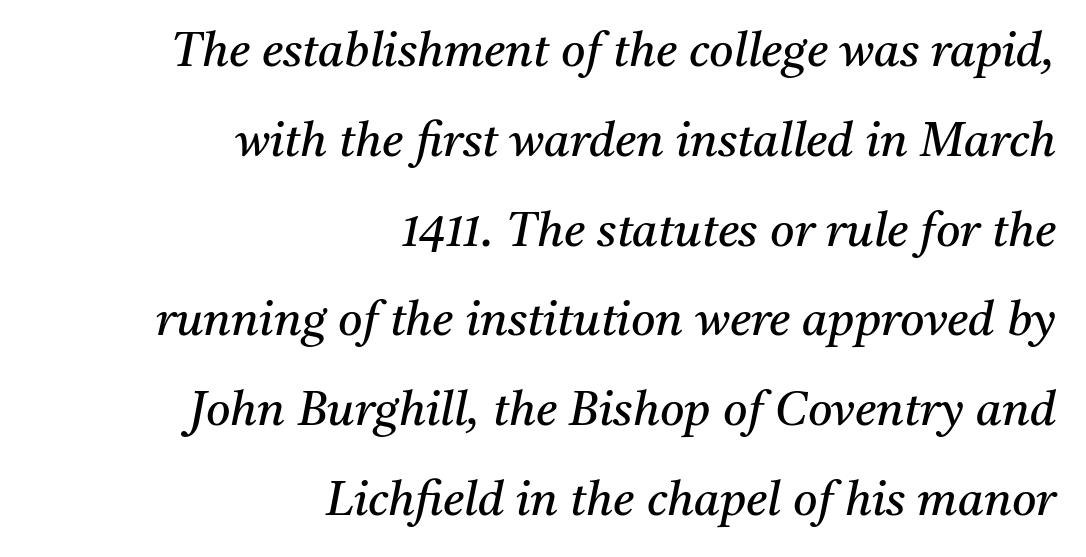
Q: Is the text bold? A: No.
Q: Is the text italic (slanted)? A: Yes, it leans right by about 11 degrees.
Q: Is the typeface a serif or a sans-serif typeface? A: Serif.
Q: Is the text underlined? A: No.
Q: How is the paragraph aligned? A: Right-aligned.
Q: Is the spacing between letters normal or unusually wide? A: Normal.
Q: Is the spacing between lines tight, normal or loose? A: Loose.
Q: Width (condensed, normal, or wide)? A: Normal.
Q: Stroke contrast? A: Medium.
Q: x-height? A: Medium.
Q: Monospaced? A: No.
